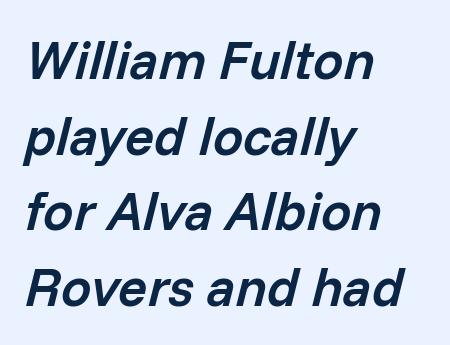
{"italic": "yes", "lean": "right", "slant_degrees": 14, "bold": "semi", "weight": "semibold", "width": "normal", "stroke_contrast": "low", "x_height": "medium", "monospaced": "no", "underline": "no", "align": "left", "line_spacing": "normal", "line_spacing_ratio": 1.4, "letter_spacing": "normal", "letter_spacing_em": 0.0, "glyph_px": 54}
